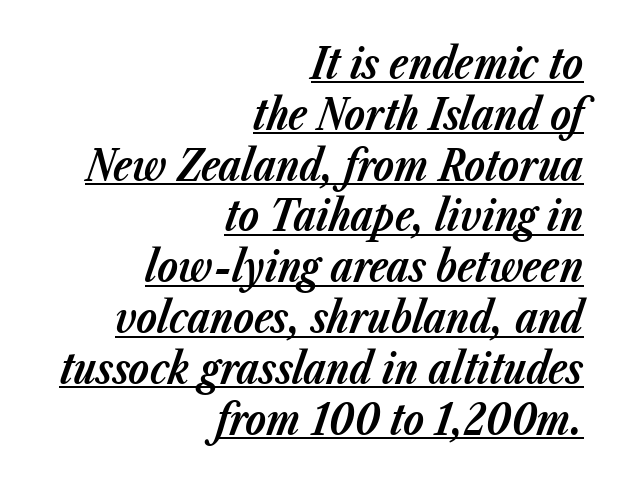
Line ends are locked; line starts wander. Heavy, bold letterforms. These characters rest on top of a visible drawn line. Spacing verdict: proportional, widths tailored to each character. Emphasis-style slanted type is in use. The type is set solid horizontally, with unmodified tracking.
